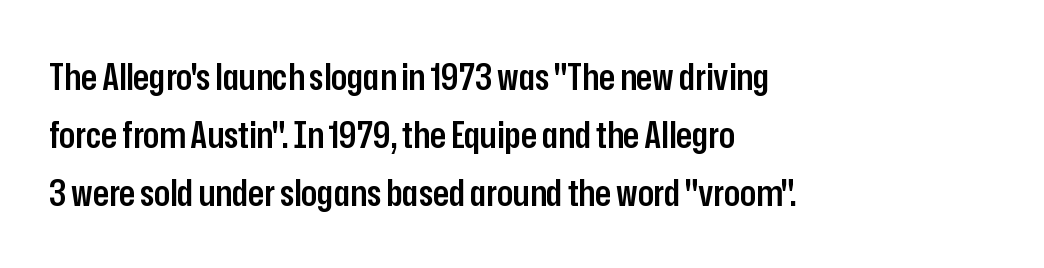
{"serif": "no", "italic": "no", "bold": "semi", "weight": "semibold", "width": "condensed", "stroke_contrast": "low", "x_height": "medium", "monospaced": "no", "underline": "no", "align": "left", "line_spacing": "normal", "line_spacing_ratio": 1.57, "letter_spacing": "normal", "letter_spacing_em": 0.0, "glyph_px": 37}
